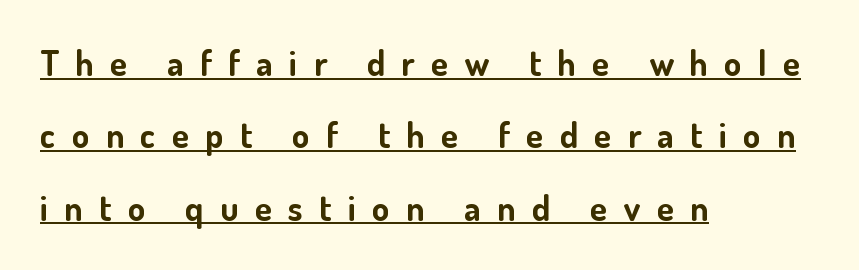
Quick note: not italic, upright. Stroke terminals: plain, sans-serif. Descenders here cross a horizontal rule under the line. The passage shown is typed in a proportional face where columns would drift. Each word looks stretched out because of the extra space between its letters. Each new line begins a long way beneath the previous one.
